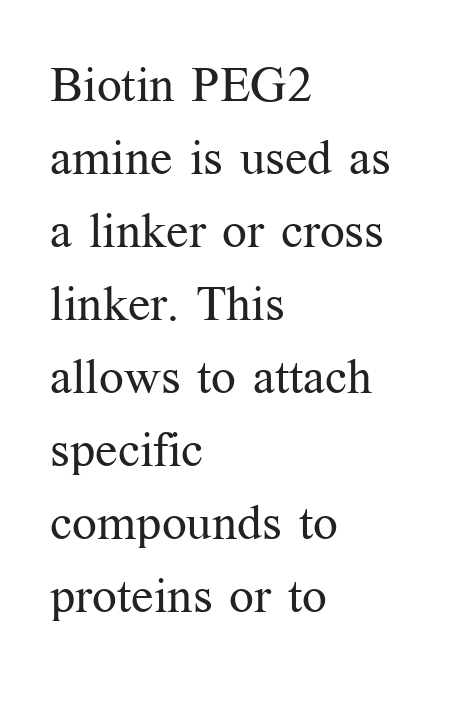
{"serif": "yes", "italic": "no", "bold": "no", "weight": "regular", "width": "normal", "stroke_contrast": "medium", "x_height": "medium", "monospaced": "no", "underline": "no", "align": "left", "line_spacing": "normal", "line_spacing_ratio": 1.49, "letter_spacing": "normal", "letter_spacing_em": 0.0, "glyph_px": 49}
